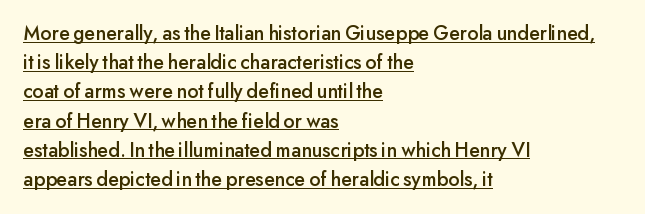
The rendering keeps characters at their native spacing. Descenders here cross a horizontal rule under the line. Is there much room between lines? A standard amount, neither cramped nor airy. Ascenders rise straight up at ninety degrees. Alignment: flush left.
